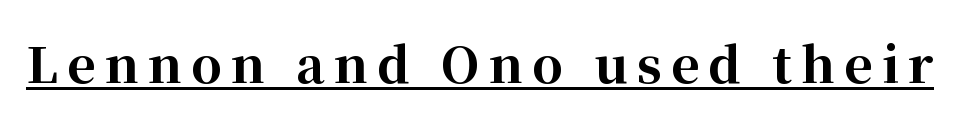
{"serif": "yes", "italic": "no", "bold": "yes", "weight": "bold", "width": "normal", "stroke_contrast": "high", "x_height": "medium", "monospaced": "no", "underline": "yes", "glyph_px": 49}
